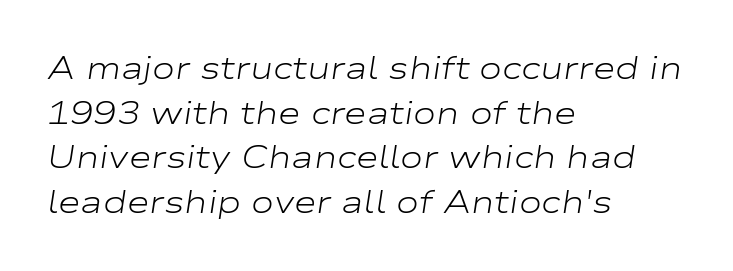
The image shows 31 px light, wide type, italic (leaning right); set left-aligned, normal line spacing (1.44x), normal letter spacing, not underlined; low stroke contrast and a medium x-height.
